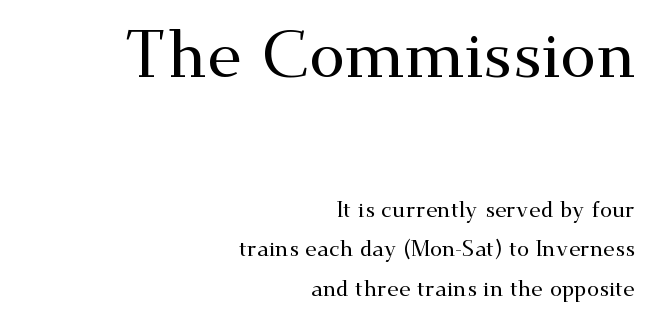
{"serif": "yes", "italic": "no", "width": "wide", "stroke_contrast": "medium", "x_height": "small", "monospaced": "no", "underline": "no", "align": "right", "line_spacing_ratio": 1.81, "letter_spacing": "normal", "letter_spacing_em": 0.0, "larger_block": "first", "size_ratio": 2.95, "glyph_px": 65}
